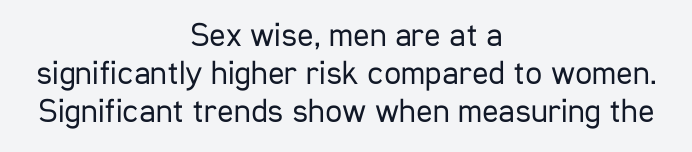
The image shows 34 px regular-weight, condensed sans-serif type, upright; set centered, tight line spacing (1.12x), normal letter spacing, not underlined; low stroke contrast and a medium x-height.
